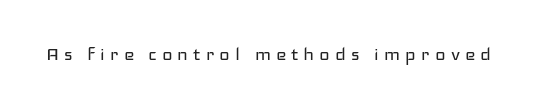
Substantial extra tracking has been applied to these lines. Each row of text sits above clean, open space. Nothing heavy about these letters — not bold at all. Ordinary non-slanted type is in use.
